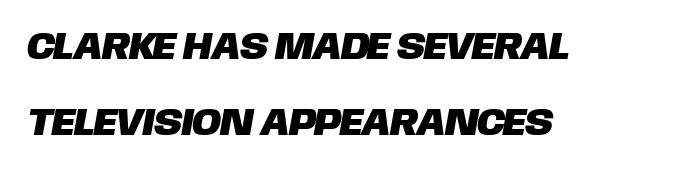
{"serif": "no", "width": "normal", "stroke_contrast": "low", "x_height": "large", "monospaced": "no", "underline": "no", "align": "left", "line_spacing": "loose", "line_spacing_ratio": 1.95, "letter_spacing": "normal", "letter_spacing_em": 0.0, "glyph_px": 39}
